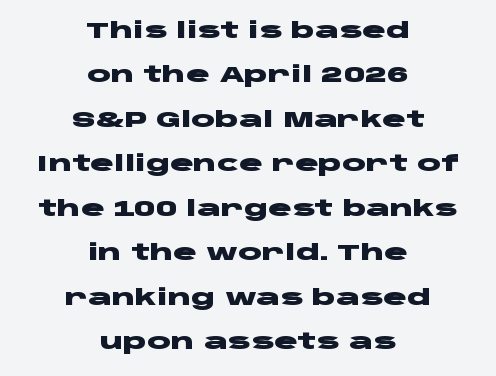
The image shows 22 px bold type, upright; set centered, loose line spacing (2.02x), normal letter spacing, not underlined.
